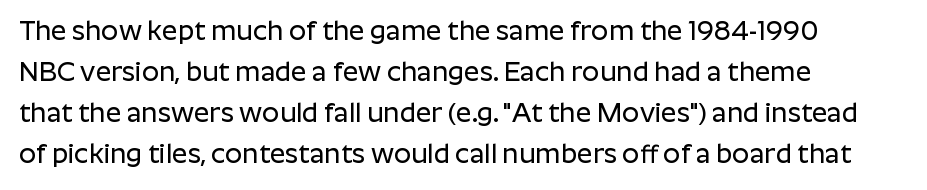
{"italic": "no", "underline": "no", "align": "left", "line_spacing": "normal", "line_spacing_ratio": 1.52, "letter_spacing": "normal", "letter_spacing_em": 0.0, "glyph_px": 27}
